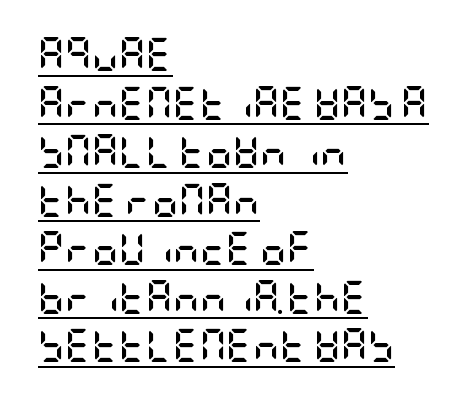
Q: Is the text bold? A: Yes.
Q: Is the text italic (slanted)? A: No, it is upright.
Q: Is the typeface a serif or a sans-serif typeface? A: Sans-serif.
Q: Is the text underlined? A: Yes.
Q: How is the paragraph aligned? A: Left-aligned.
Q: Is the spacing between letters normal or unusually wide? A: Normal.
Q: Is the spacing between lines tight, normal or loose? A: Normal.
Q: Width (condensed, normal, or wide)? A: Condensed.
Q: Stroke contrast? A: Low.
Q: x-height? A: Large.
